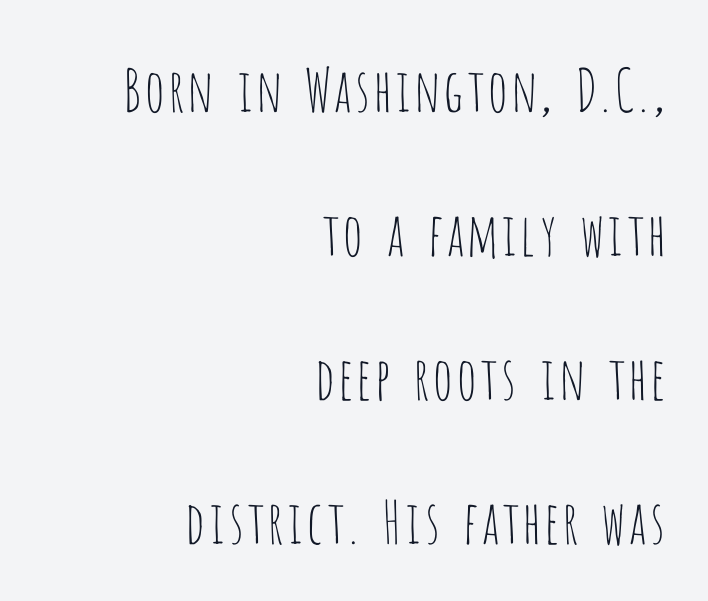
{"serif": "no", "italic": "no", "bold": "no", "weight": "thin", "width": "condensed", "stroke_contrast": "low", "x_height": "large", "monospaced": "no", "underline": "no", "align": "right", "line_spacing": "loose", "line_spacing_ratio": 2.44, "letter_spacing": "normal", "letter_spacing_em": 0.0, "glyph_px": 59}
